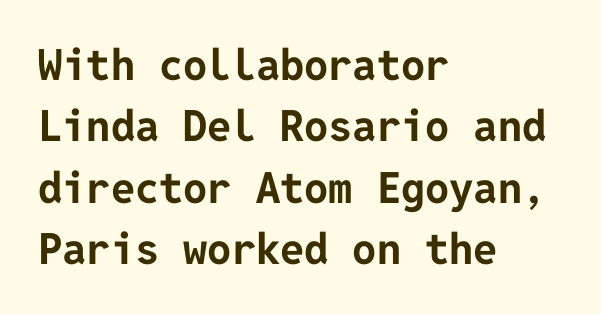
The image shows 43 px bold sans-serif type, upright; set left-aligned, normal line spacing (1.43x), normal letter spacing, not underlined; low stroke contrast and a medium x-height.
